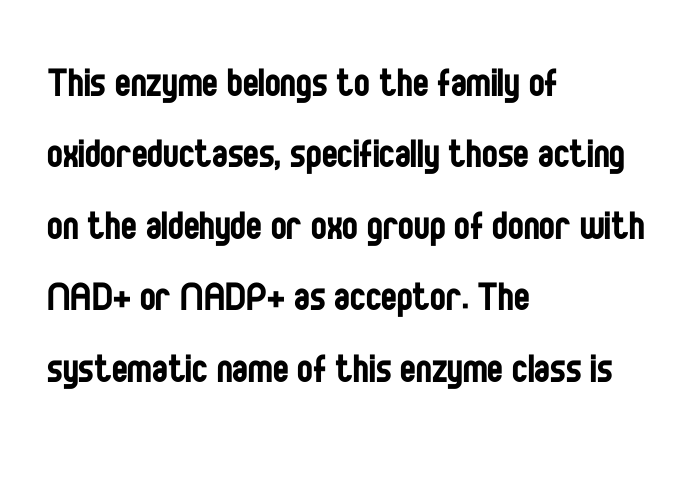
Q: Is the text bold? A: No.
Q: Is the text italic (slanted)? A: No, it is upright.
Q: Is the typeface a serif or a sans-serif typeface? A: Sans-serif.
Q: Is the text underlined? A: No.
Q: How is the paragraph aligned? A: Left-aligned.
Q: Is the spacing between letters normal or unusually wide? A: Normal.
Q: Is the spacing between lines tight, normal or loose? A: Normal.
Q: Width (condensed, normal, or wide)? A: Condensed.
Q: Stroke contrast? A: Low.
Q: x-height? A: Large.
Q: Monospaced? A: No.
